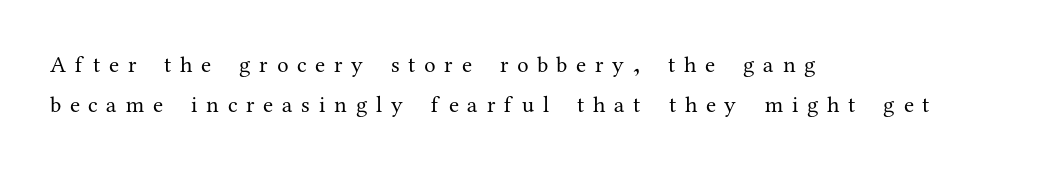
The image shows 23 px text type, upright; set left-aligned, line spacing 1.73x, unusually wide letter spacing (+0.38 em), not underlined.
